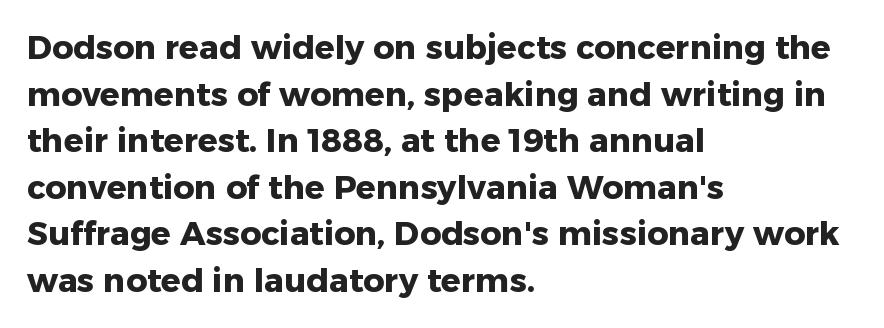
{"serif": "no", "italic": "no", "bold": "yes", "weight": "heavy", "width": "normal", "stroke_contrast": "low", "x_height": "medium", "monospaced": "no", "underline": "no", "align": "left", "line_spacing": "normal", "line_spacing_ratio": 1.41, "letter_spacing": "normal", "letter_spacing_em": 0.0, "glyph_px": 33}
